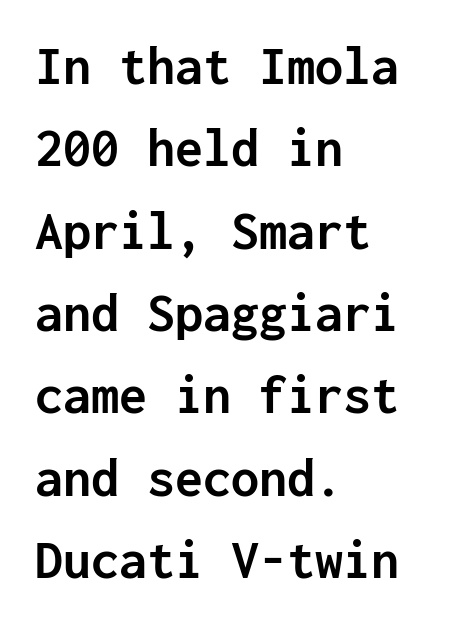
The image shows 56 px semibold sans-serif type, upright, monospaced; set left-aligned, normal line spacing (1.47x), normal letter spacing, not underlined; low stroke contrast and a medium x-height.
